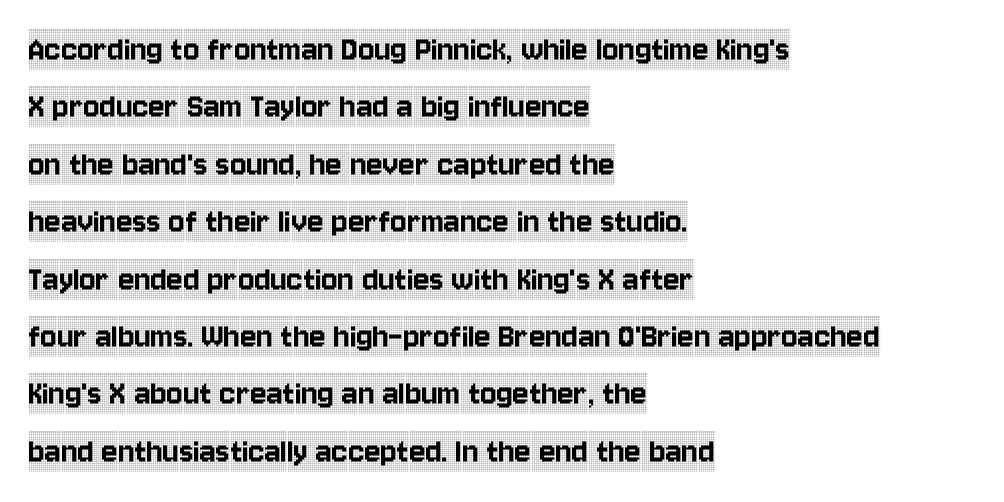
Looks like regular typesetting: each glyph gets only the width it needs. The paragraph shown leans on its left margin. Regarding leading, the lines here are spaced in the standard way. Tracking here is standard; glyphs follow each other at the usual distance. Serifs: yes, visible at the terminals of the letterforms.
